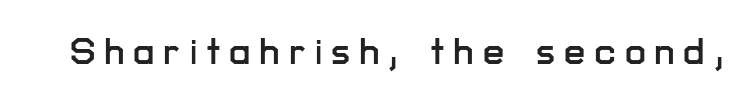
Vertical strokes here are truly vertical. What kind of face is this? One without serifs — a sans. The tracking jumps out immediately: characters are airy and widely separated. Here the designer chose a conventional face with non-uniform glyph widths. The glyphs are unaccompanied by any horizontal stroke below them.
